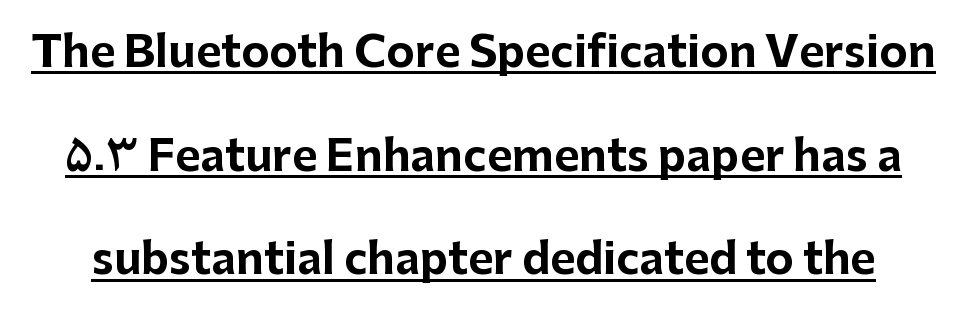
The image shows 43 px bold sans-serif type, upright; set loose line spacing (2.41x), normal letter spacing, underlined; low stroke contrast and a medium x-height.
